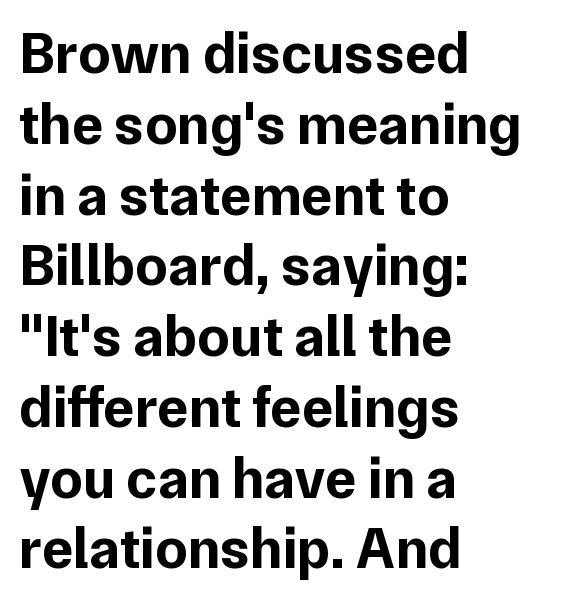
The area under the type is left untouched. In CSS terms this would be text-align: left. Its strokes are broad and dark, the hallmark of bold type. Short note: letters normally spaced. Serif or sans? Sans — the stroke terminals are bare. Character widths vary here, with narrow letters taking less room than wide ones.
